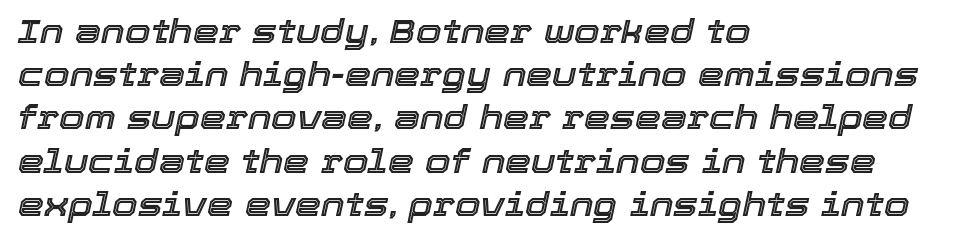
Q: Is the text italic (slanted)? A: Yes, it leans right by about 12 degrees.
Q: Is the text underlined? A: No.
Q: How is the paragraph aligned? A: Left-aligned.
Q: Is the spacing between letters normal or unusually wide? A: Normal.
Q: Is the spacing between lines tight, normal or loose? A: Normal.
Q: Width (condensed, normal, or wide)? A: Normal.
Q: x-height? A: Medium.
Q: Monospaced? A: No.
